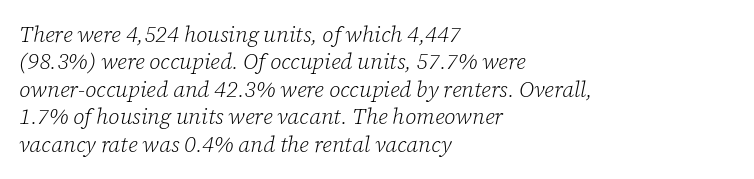
Q: Is the text bold? A: No.
Q: Is the text italic (slanted)? A: Yes, it leans right by about 12 degrees.
Q: Is the text underlined? A: No.
Q: How is the paragraph aligned? A: Left-aligned.
Q: Is the spacing between letters normal or unusually wide? A: Normal.
Q: Is the spacing between lines tight, normal or loose? A: Normal.
